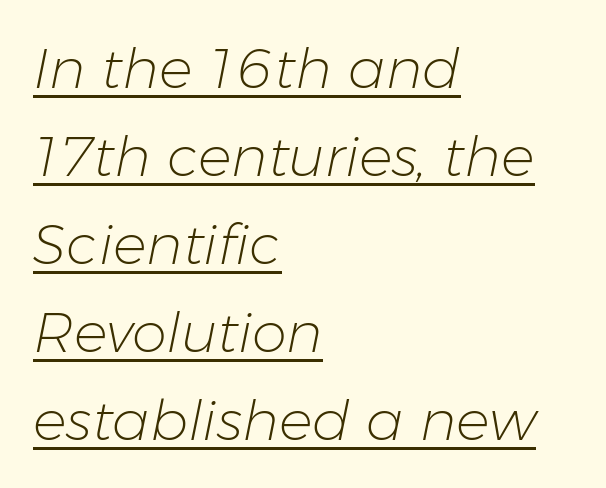
The image shows 56 px light type, italic (leaning right); set left-aligned, normal line spacing (1.57x), normal letter spacing, underlined; low stroke contrast and a medium x-height.
